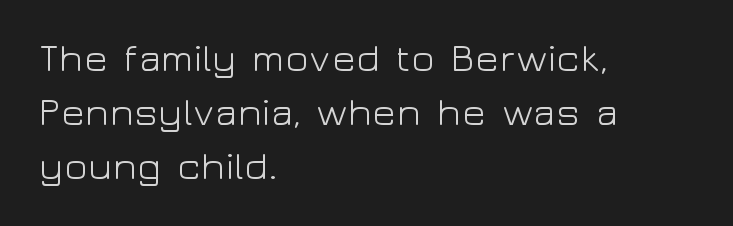
The lines are quadded left. Stroke mass is kept to a normal reading level or below. Descenders are the only things crossing below the line. In terms of leading, this rendering sits right in the middle. Honestly, the letter spacing is just normal — you wouldn't notice it. Does the lettering tilt? It doesn't — this is upright.
